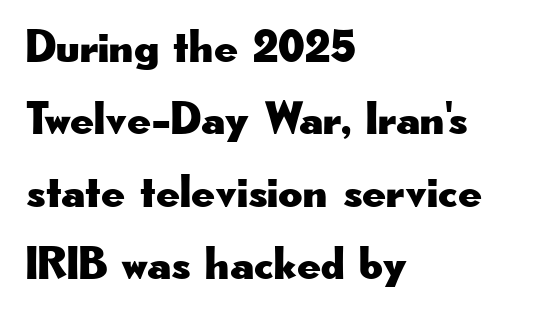
{"serif": "no", "italic": "no", "width": "wide", "stroke_contrast": "low", "x_height": "small", "monospaced": "no", "underline": "no", "align": "left", "line_spacing": "normal", "line_spacing_ratio": 1.54, "letter_spacing": "normal", "letter_spacing_em": 0.0, "glyph_px": 47}
